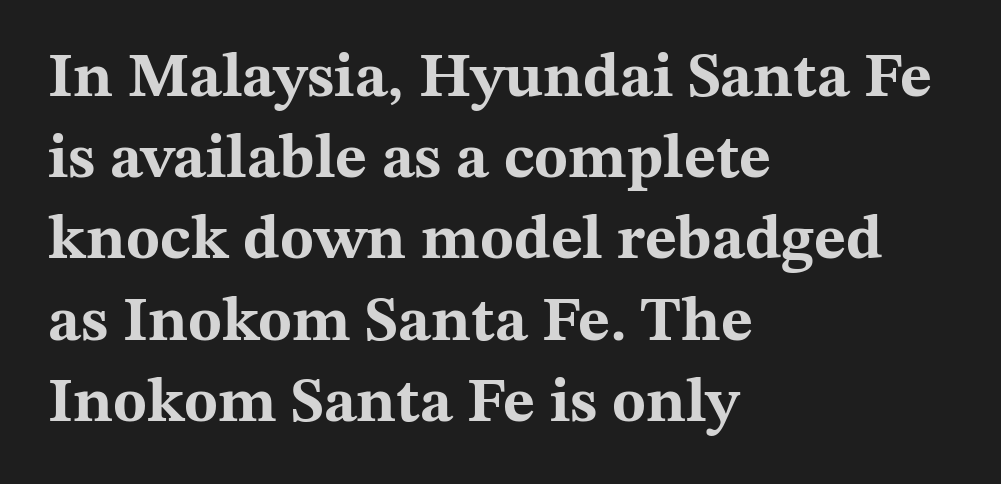
Q: Is the text bold? A: Yes.
Q: Is the text italic (slanted)? A: No, it is upright.
Q: Is the typeface a serif or a sans-serif typeface? A: Serif.
Q: Is the text underlined? A: No.
Q: How is the paragraph aligned? A: Left-aligned.
Q: Is the spacing between letters normal or unusually wide? A: Normal.
Q: Is the spacing between lines tight, normal or loose? A: Normal.
Q: Width (condensed, normal, or wide)? A: Wide.
Q: Stroke contrast? A: Medium.
Q: x-height? A: Medium.
Q: Monospaced? A: No.
